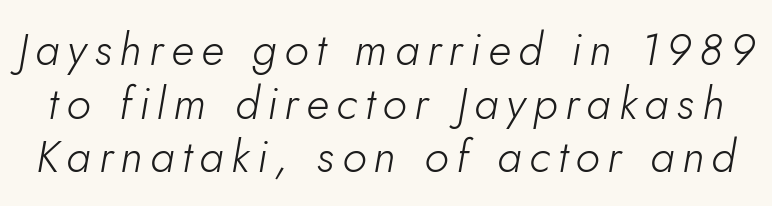
{"italic": "yes", "lean": "right", "slant_degrees": 5, "bold": "no", "weight": "light", "width": "normal", "stroke_contrast": "low", "x_height": "small", "monospaced": "no", "underline": "no", "line_spacing_ratio": 1.19, "glyph_px": 45}
